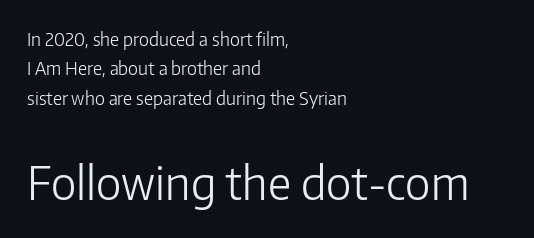
The following chunk of copy outweighs the initial chunk in type size. These lines are rendered in a variable-pitch font. Summary of vertical rhythm: regular, with standard interline spacing. The typesetting does not lean heavy: it is not bold.
